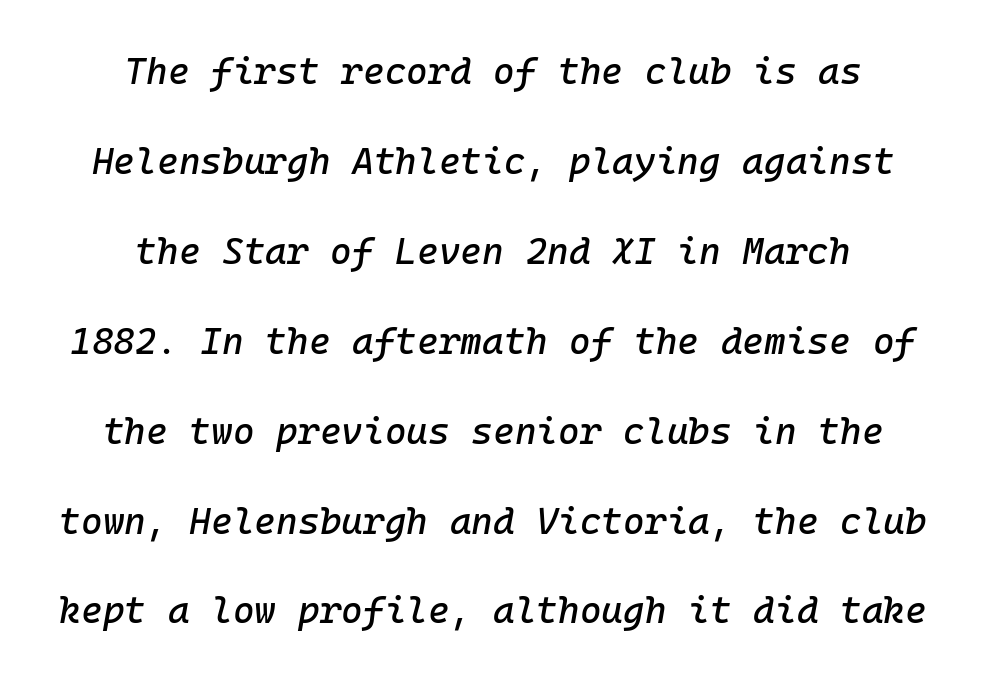
The image shows 37 px text type, italic (leaning right), monospaced; set centered, loose line spacing (2.43x), normal letter spacing, not underlined; low stroke contrast and a medium x-height.
